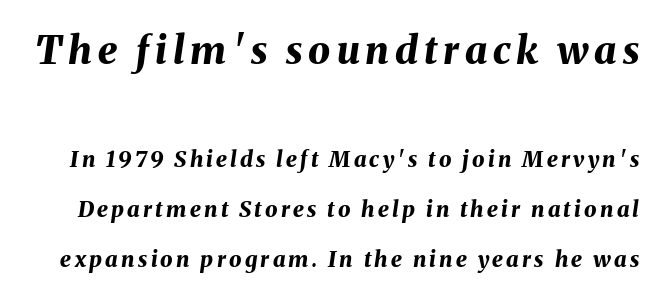
The image shows 39 px bold type, italic (leaning right); set loose line spacing (2.27x), not underlined; the first (top) block is 1.77x larger; medium stroke contrast and a medium x-height.
